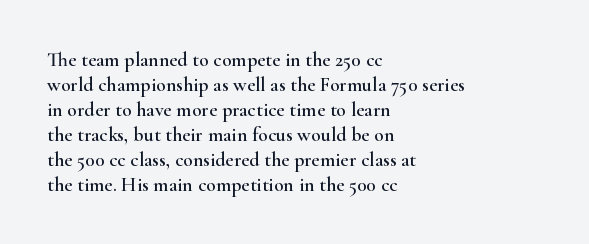
Q: Is the text italic (slanted)? A: No, it is upright.
Q: Is the text underlined? A: No.
Q: How is the paragraph aligned? A: Left-aligned.
Q: Is the spacing between letters normal or unusually wide? A: Normal.
Q: Is the spacing between lines tight, normal or loose? A: Normal.
